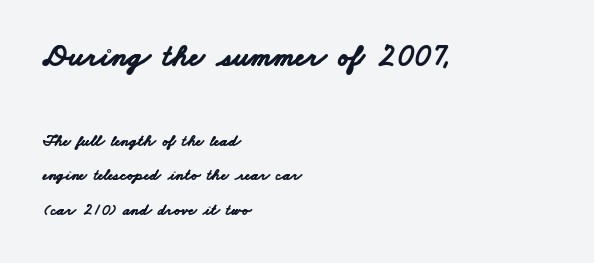
{"serif": "no", "bold": "yes", "weight": "bold", "width": "wide", "stroke_contrast": "low", "x_height": "small", "monospaced": "no", "underline": "no", "align": "left", "line_spacing": "loose", "line_spacing_ratio": 2.14, "letter_spacing": "normal", "letter_spacing_em": 0.0, "larger_block": "first", "size_ratio": 1.94, "glyph_px": 31}
